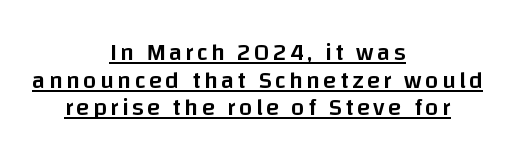
The image shows 24 px text type, upright; set centered, tight line spacing (1.15x), underlined.
